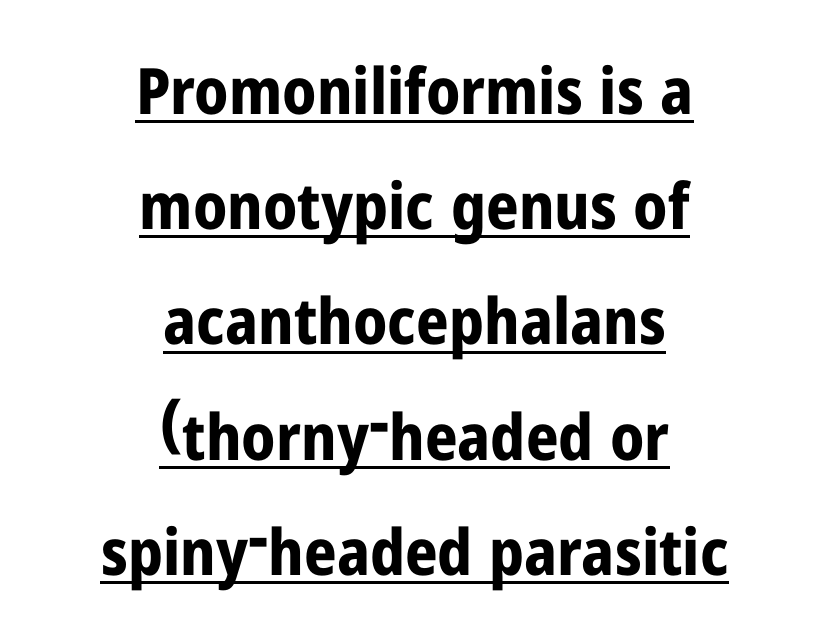
Serifs: no, the terminals of the letterforms are clean. Leftover space on each line is divided equally before and after the words. Its strokes are broad and dark, the hallmark of bold type. Every stem runs plumb, perpendicular to the baseline. Each line of the rendering has a horizontal stroke beneath the glyphs.
